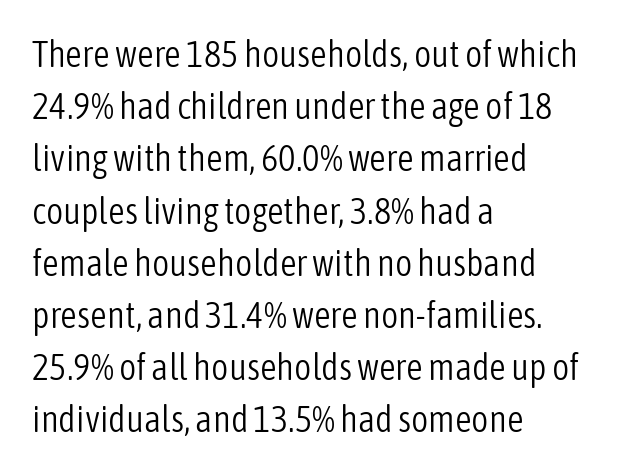
Does the leading feel generous? No, just average. Underlining? Definitely not there. Nothing heavy about these letters — not bold at all. Short note: letters normally spaced. The font family rendered here belongs to the sans-serif group. The type sits square on the baseline with zero lean.
